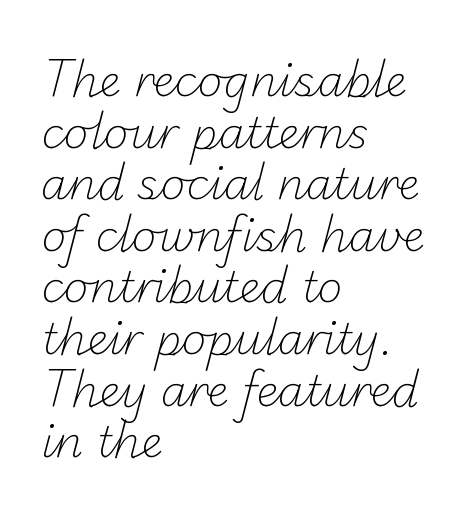
The image shows 43 px light sans-serif type; set left-aligned, line spacing 1.2x, normal letter spacing, not underlined; low stroke contrast and a small x-height.
